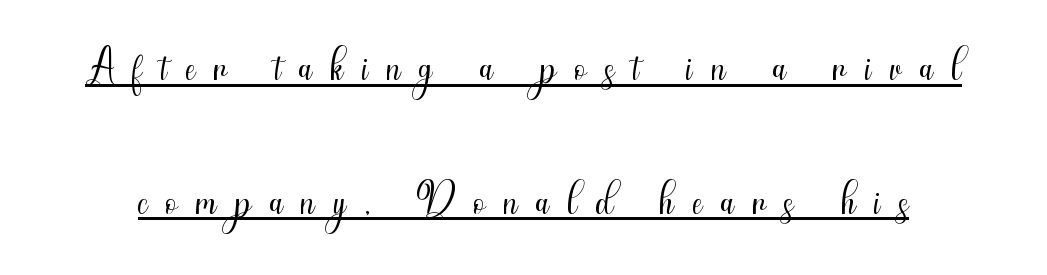
Is there an underline? Yes — a line sits under the letters. Weight: regular or lighter. Type style note: lacks serifs. A great deal of white space separates one row of letters from the next. Think of a printed novel: that variable character pitch is what you see here.
